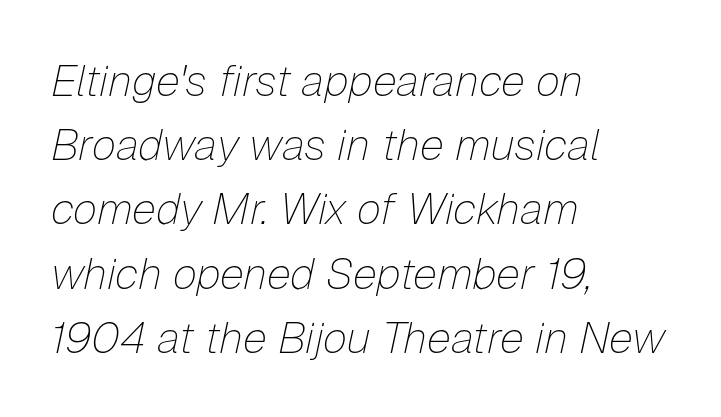
The image shows 44 px thin type, italic (leaning right); set left-aligned, normal line spacing (1.46x), normal letter spacing, not underlined; low stroke contrast and a medium x-height.
